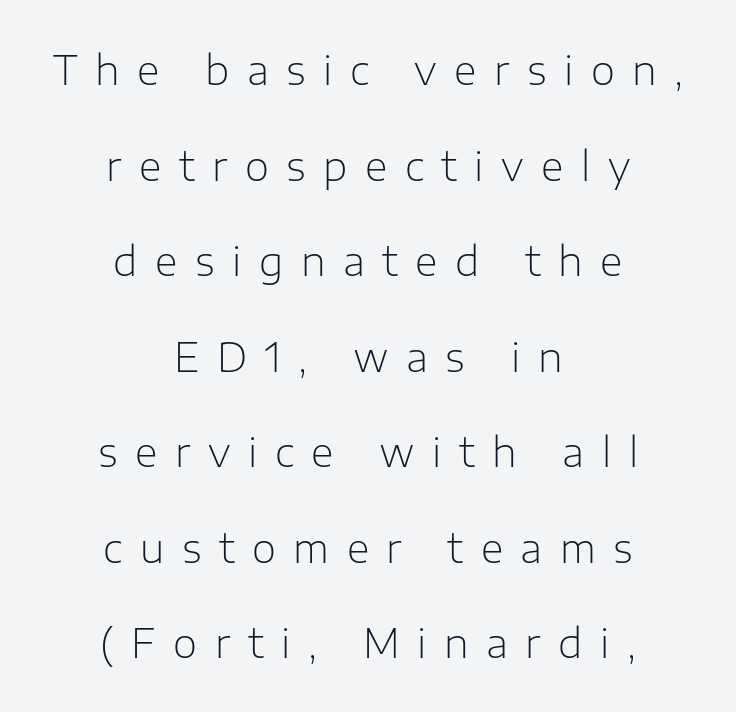
The image shows 39 px light sans-serif type, upright; set centered, loose line spacing (2.45x), unusually wide letter spacing (+0.45 em), not underlined; low stroke contrast and a medium x-height.
